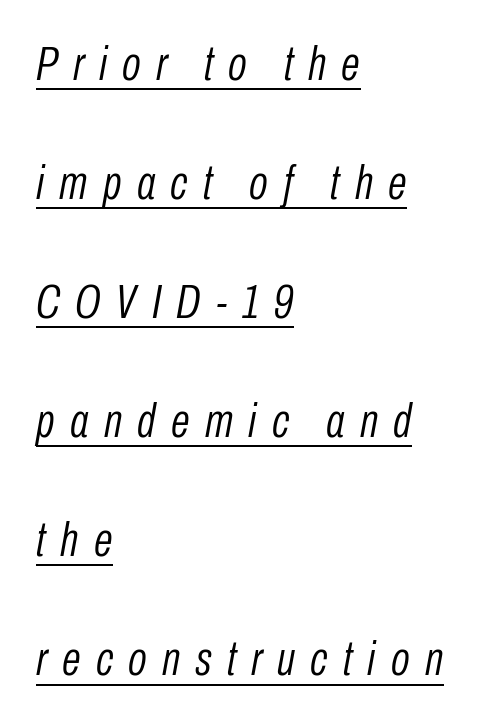
The image shows 49 px light, condensed type, italic (leaning right); set left-aligned, loose line spacing (2.43x), unusually wide letter spacing (+0.31 em), underlined; low stroke contrast and a medium x-height.
